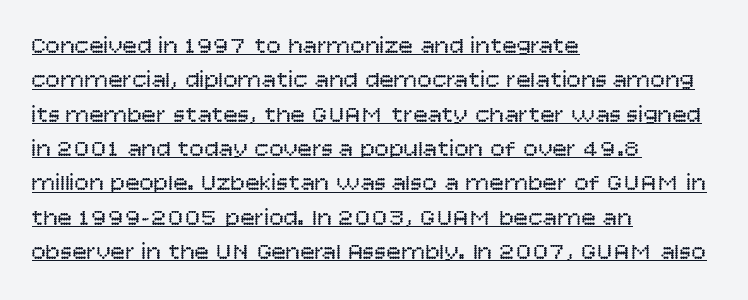
The image shows 24 px text type, upright; set left-aligned, normal line spacing (1.43x), normal letter spacing, underlined.
